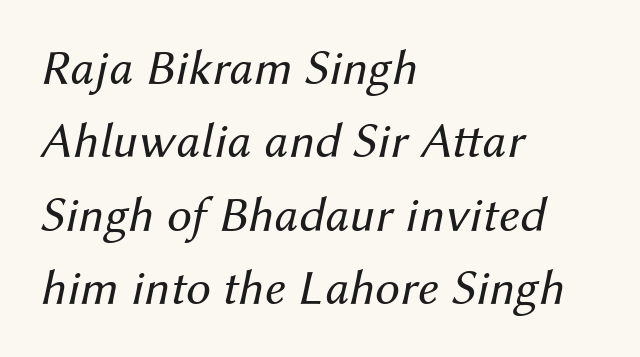
Spacing verdict: proportional, widths tailored to each character. Slant detected: the letters are inclined. Is the stroke heavy? The answer is a plain regular-or-lighter. Honestly, the letter spacing is just normal — you wouldn't notice it. Just letters on the line, the space beneath them empty. Compared with a centered layout, this one pins lines to the left instead.
